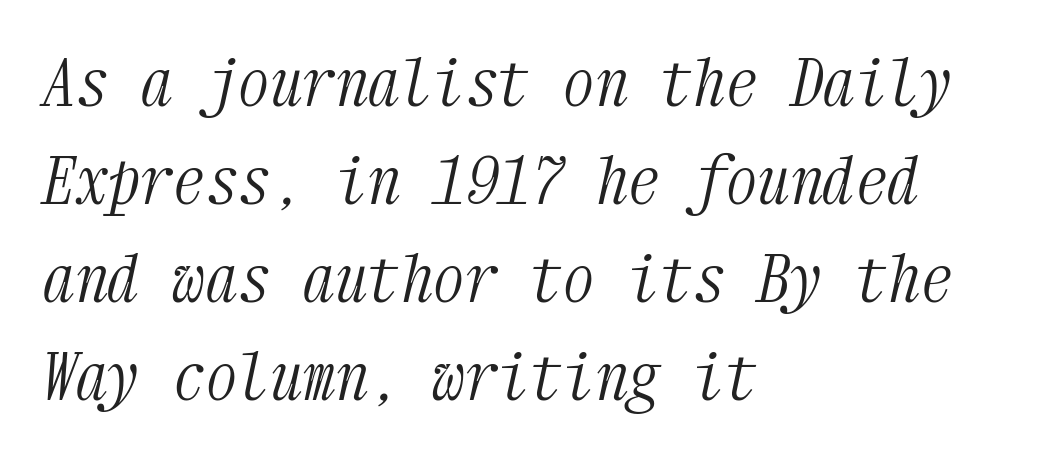
{"serif": "yes", "italic": "yes", "lean": "right", "slant_degrees": 12, "bold": "no", "weight": "light", "width": "condensed", "stroke_contrast": "medium", "x_height": "medium", "monospaced": "yes", "underline": "no", "align": "left", "line_spacing": "normal", "line_spacing_ratio": 1.51, "letter_spacing": "normal", "letter_spacing_em": 0.0, "glyph_px": 65}
